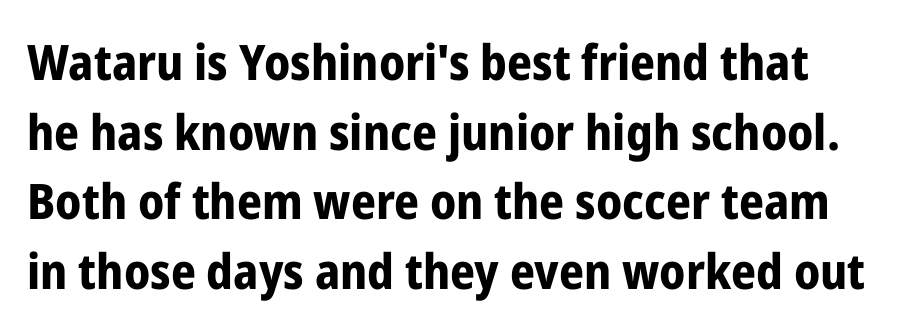
The image shows 49 px bold, condensed sans-serif type, upright; set normal line spacing (1.42x), normal letter spacing, not underlined; low stroke contrast and a medium x-height.
